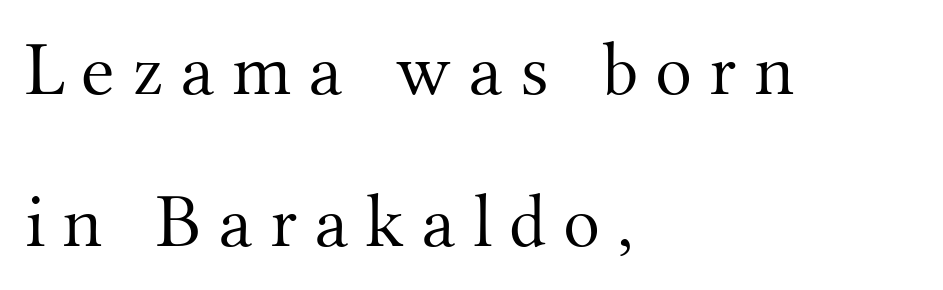
The setting favours the left margin, as ordinary paragraphs usually do. A great deal of white space separates one row of letters from the next. The passage shown is not underscored anywhere. Observe the serifs anchoring each vertical stroke in this sample. Is this a fixed-width face? No — the glyphs have proportional, varying widths.
